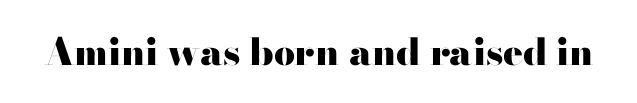
The image shows 37 px heavy, wide serif type, upright; set normal letter spacing, not underlined; high stroke contrast and a small x-height.
